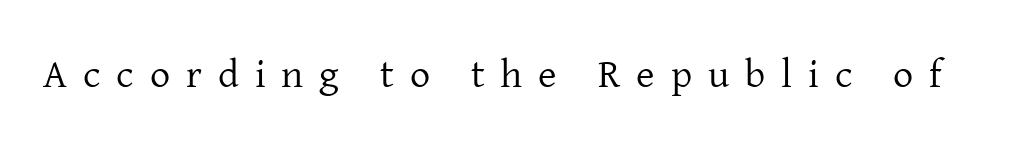
The image shows 40 px regular-weight serif type, upright; set unusually wide letter spacing (+0.4 em), not underlined; low stroke contrast and a medium x-height.
